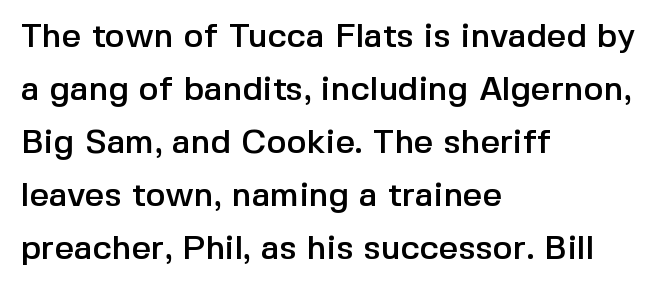
Q: Is the text italic (slanted)? A: No, it is upright.
Q: Is the typeface a serif or a sans-serif typeface? A: Sans-serif.
Q: Is the text underlined? A: No.
Q: How is the paragraph aligned? A: Left-aligned.
Q: Is the spacing between letters normal or unusually wide? A: Normal.
Q: Is the spacing between lines tight, normal or loose? A: Normal.
Q: Width (condensed, normal, or wide)? A: Normal.
Q: x-height? A: Medium.
Q: Monospaced? A: No.
